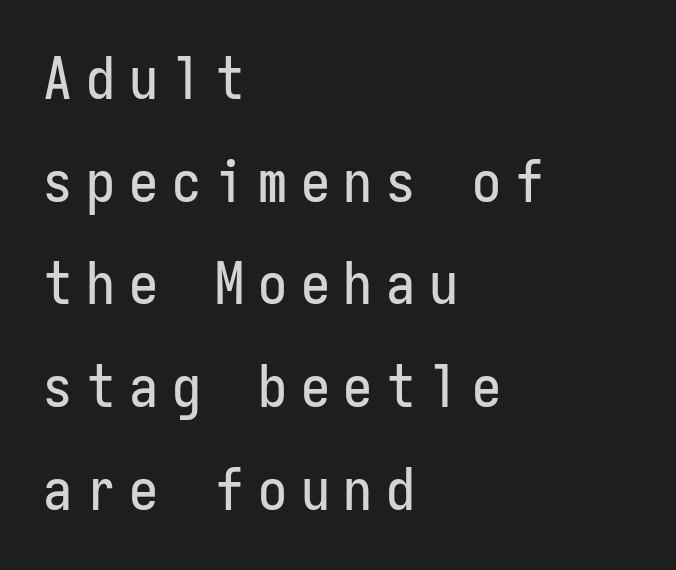
Type style note: lacks serifs. These lines are rendered in a fixed-pitch font. Clear beneath every line of the passage. Alignment: flush left. Students, note that the glyphs here are deliberately spaced far apart.
